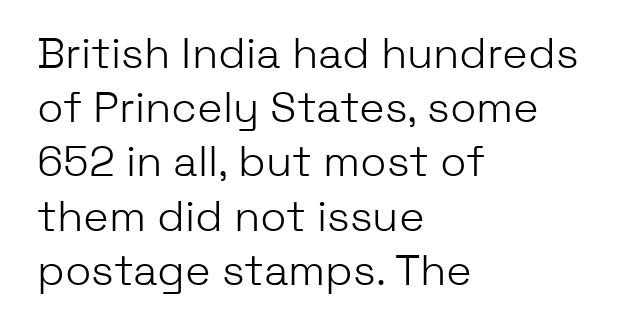
{"serif": "no", "italic": "no", "bold": "no", "weight": "light", "width": "normal", "stroke_contrast": "low", "x_height": "medium", "monospaced": "no", "underline": "no", "align": "left", "line_spacing": "normal", "line_spacing_ratio": 1.26, "letter_spacing": "normal", "letter_spacing_em": 0.0, "glyph_px": 43}
